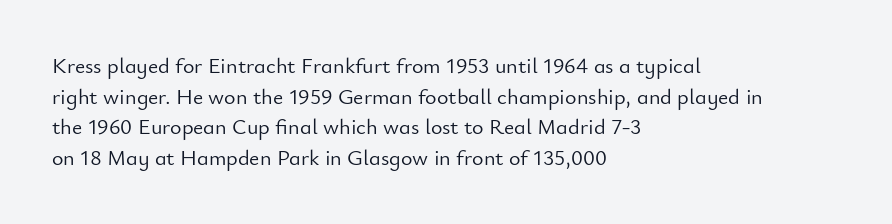
{"italic": "no", "bold": "no", "underline": "no", "align": "left", "line_spacing": "normal", "line_spacing_ratio": 1.39, "letter_spacing": "normal", "letter_spacing_em": 0.0, "glyph_px": 22}
